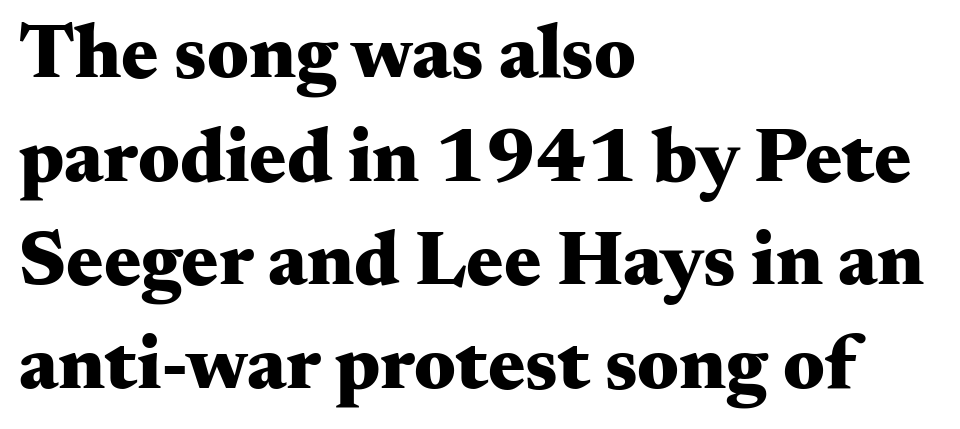
{"serif": "yes", "italic": "no", "bold": "yes", "weight": "heavy", "width": "wide", "stroke_contrast": "medium", "x_height": "small", "monospaced": "no", "underline": "no", "align": "left", "line_spacing": "normal", "line_spacing_ratio": 1.33, "letter_spacing": "normal", "letter_spacing_em": 0.0, "glyph_px": 78}
